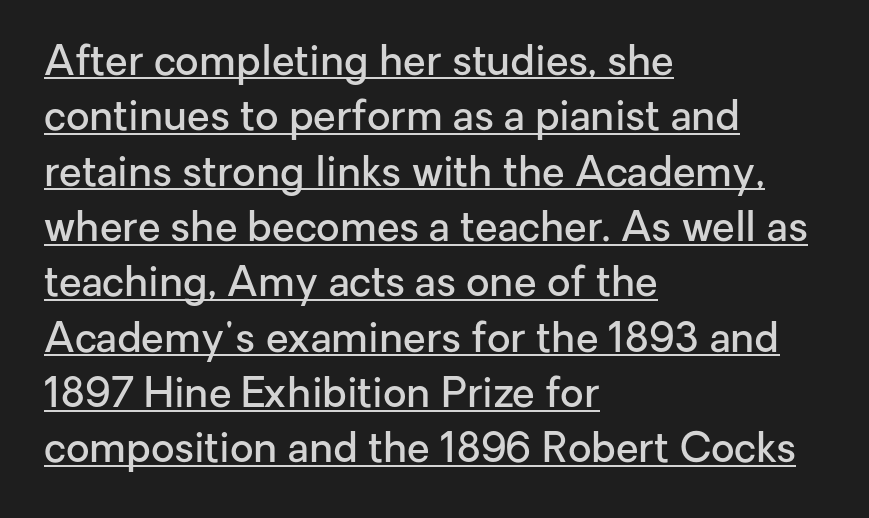
{"serif": "no", "italic": "no", "bold": "semi", "weight": "semibold", "width": "normal", "stroke_contrast": "low", "x_height": "medium", "monospaced": "no", "underline": "yes", "align": "left", "line_spacing": "normal", "line_spacing_ratio": 1.35, "letter_spacing": "normal", "letter_spacing_em": 0.0, "glyph_px": 41}
